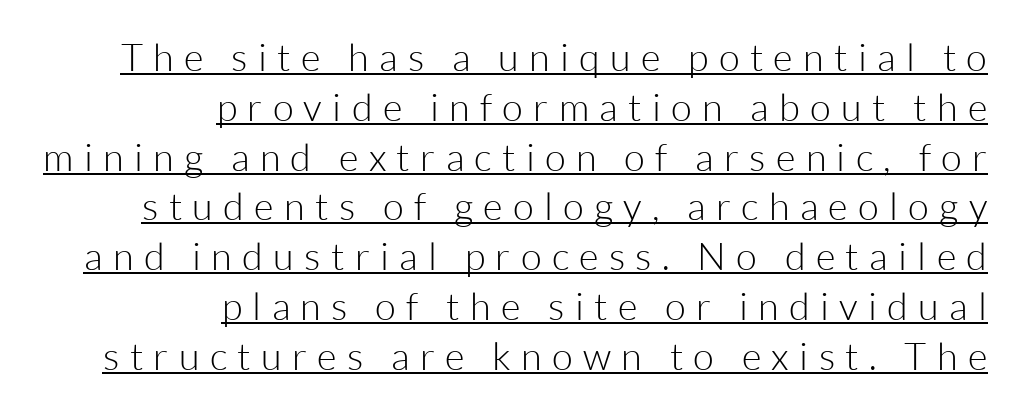
This rendering uses right alignment, leaving the left contour irregular. The rendered words wear a rule along their underside. These lines sit exactly where default settings would place them. Each letter's strokes conclude bluntly, with no projecting serifs. Spacing verdict: proportional, widths tailored to each character.
